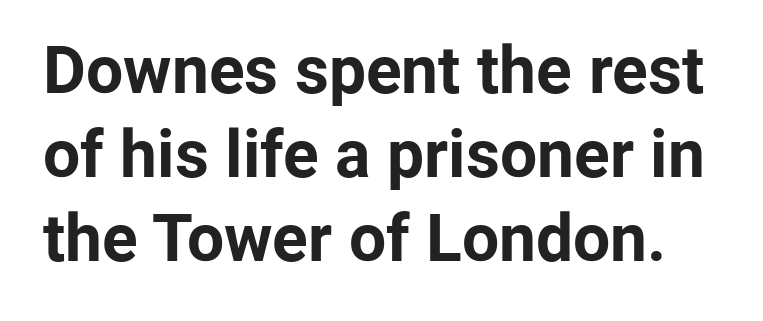
Q: Is the text bold? A: Yes.
Q: Is the text italic (slanted)? A: No, it is upright.
Q: Is the typeface a serif or a sans-serif typeface? A: Sans-serif.
Q: Is the text underlined? A: No.
Q: Is the spacing between letters normal or unusually wide? A: Normal.
Q: Is the spacing between lines tight, normal or loose? A: Normal.
Q: Width (condensed, normal, or wide)? A: Normal.
Q: Stroke contrast? A: Low.
Q: x-height? A: Medium.
Q: Monospaced? A: No.
